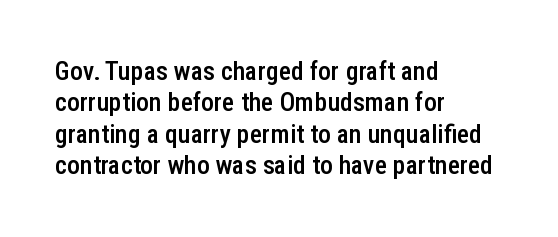
{"italic": "no", "bold": "semi", "underline": "no", "align": "left", "line_spacing_ratio": 1.21, "letter_spacing": "normal", "letter_spacing_em": 0.0, "glyph_px": 26}
